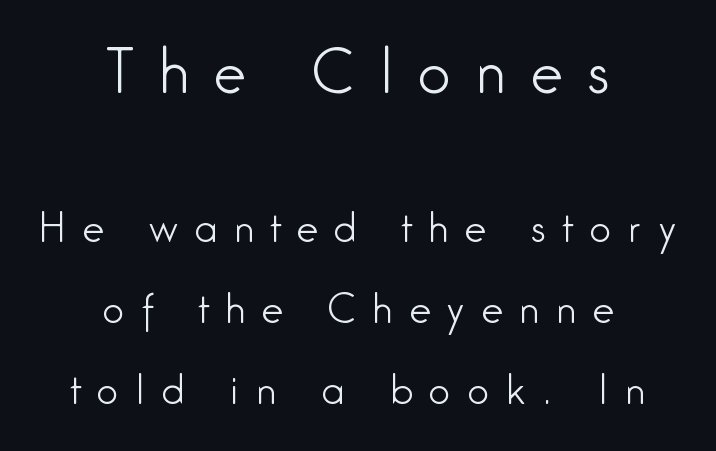
The image shows 57 px light, condensed sans-serif type, upright; set centered, loose line spacing (2.13x), unusually wide letter spacing (+0.45 em), not underlined; the first (top) block is 1.5x larger; low stroke contrast and a medium x-height.
